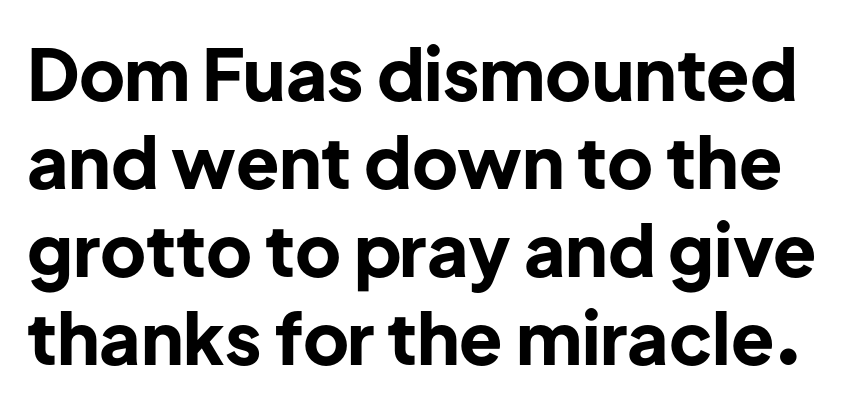
{"serif": "no", "italic": "no", "bold": "yes", "weight": "bold", "width": "normal", "stroke_contrast": "low", "x_height": "medium", "monospaced": "no", "underline": "no", "line_spacing_ratio": 1.24, "letter_spacing": "normal", "letter_spacing_em": 0.0, "glyph_px": 71}
